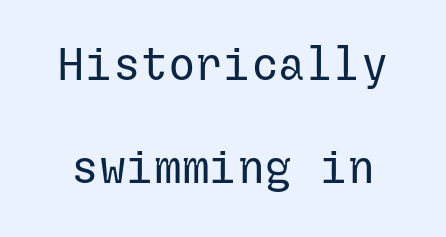
Q: Is the text bold? A: No.
Q: Is the text italic (slanted)? A: No, it is upright.
Q: Is the typeface a serif or a sans-serif typeface? A: Sans-serif.
Q: Is the text underlined? A: No.
Q: Is the spacing between letters normal or unusually wide? A: Normal.
Q: Is the spacing between lines tight, normal or loose? A: Loose.
Q: Width (condensed, normal, or wide)? A: Normal.
Q: Stroke contrast? A: Low.
Q: x-height? A: Medium.
